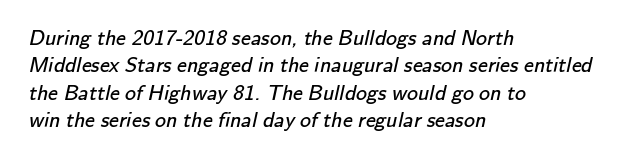
Students, note that the glyphs here touch the page at normal intervals. Honestly, the row spacing looks completely unremarkable. On a weight scale, this lands at 450 or below. Glance below the letters and you will spot only blank space.
